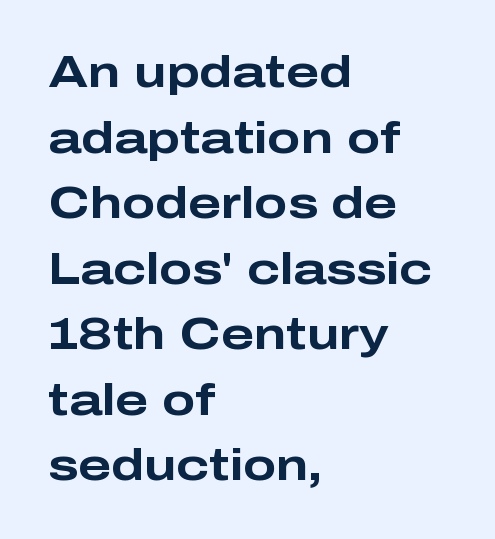
{"serif": "no", "italic": "no", "bold": "yes", "weight": "bold", "width": "wide", "stroke_contrast": "low", "x_height": "medium", "monospaced": "no", "underline": "no", "align": "left", "line_spacing": "normal", "line_spacing_ratio": 1.49, "letter_spacing": "normal", "letter_spacing_em": 0.0, "glyph_px": 44}
